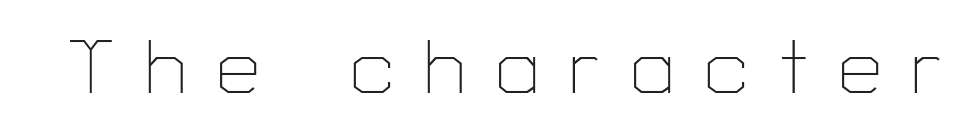
Nothing sits at the stroke ends, so this counts as sans-serif. Each row of text sits above clean, open space. Character widths vary here, with narrow letters taking less room than wide ones. No chunkiness to these letters — they're not bold. The letters stand upright; this is a roman face.
